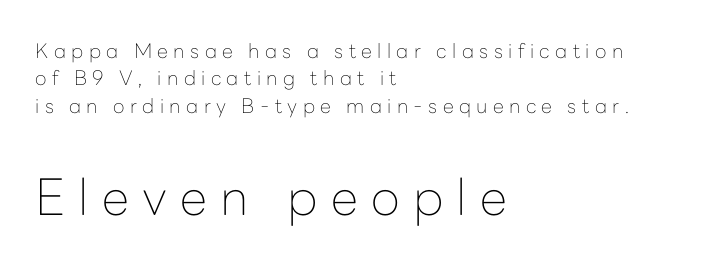
The image shows 50 px thin sans-serif type, upright; set left-aligned, normal line spacing (1.37x), unusually wide letter spacing (+0.27 em), not underlined; the second (bottom) block is 2.5x larger; low stroke contrast and a medium x-height.
